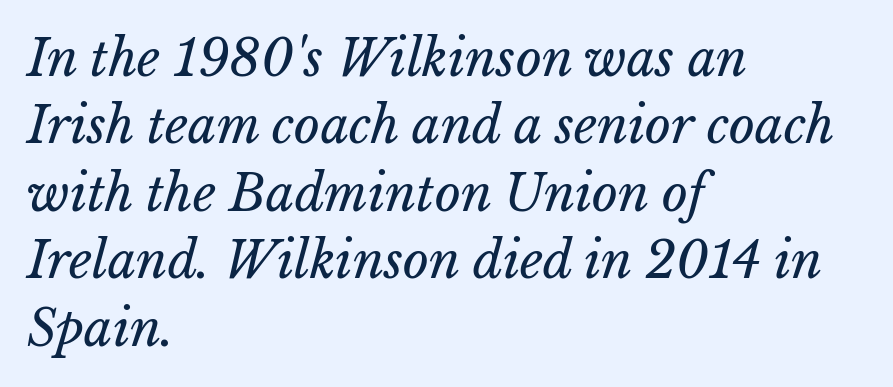
Q: Is the text bold? A: No.
Q: Is the text italic (slanted)? A: Yes, it leans right by about 15 degrees.
Q: Is the text underlined? A: No.
Q: How is the paragraph aligned? A: Left-aligned.
Q: Is the spacing between letters normal or unusually wide? A: Normal.
Q: Is the spacing between lines tight, normal or loose? A: Normal.
Q: Width (condensed, normal, or wide)? A: Normal.
Q: Stroke contrast? A: Low.
Q: x-height? A: Medium.
Q: Monospaced? A: No.
